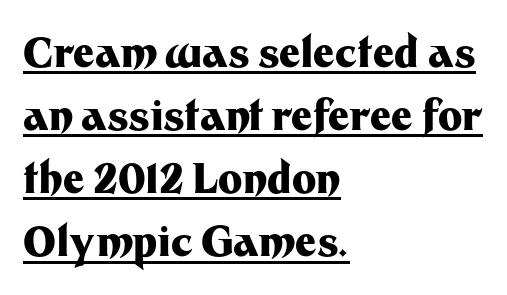
Q: Is the text bold? A: Yes.
Q: Is the text italic (slanted)? A: No, it is upright.
Q: Is the typeface a serif or a sans-serif typeface? A: Sans-serif.
Q: Is the text underlined? A: Yes.
Q: How is the paragraph aligned? A: Left-aligned.
Q: Is the spacing between letters normal or unusually wide? A: Normal.
Q: Is the spacing between lines tight, normal or loose? A: Normal.
Q: Width (condensed, normal, or wide)? A: Normal.
Q: Stroke contrast? A: Medium.
Q: x-height? A: Medium.
Q: Monospaced? A: No.
